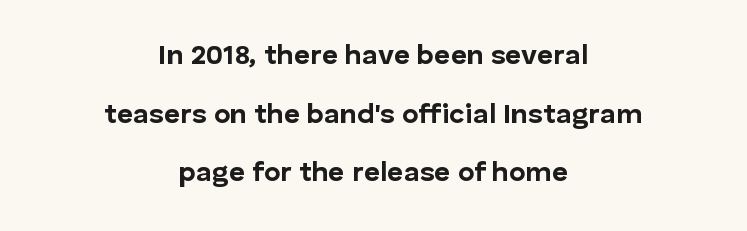
Q: Is the text bold? A: Yes.
Q: Is the text italic (slanted)? A: No, it is upright.
Q: Is the typeface a serif or a sans-serif typeface? A: Sans-serif.
Q: Is the text underlined? A: No.
Q: How is the paragraph aligned? A: Centered.
Q: Is the spacing between letters normal or unusually wide? A: Normal.
Q: Is the spacing between lines tight, normal or loose? A: Loose.
Q: Width (condensed, normal, or wide)? A: Normal.
Q: Stroke contrast? A: Low.
Q: x-height? A: Medium.
Q: Monospaced? A: No.
